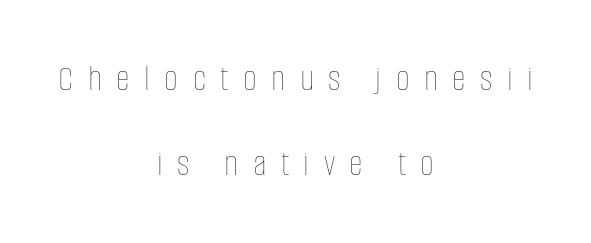
Q: Is the text bold? A: No.
Q: Is the text italic (slanted)? A: No, it is upright.
Q: Is the text underlined? A: No.
Q: How is the paragraph aligned? A: Centered.
Q: Is the spacing between letters normal or unusually wide? A: Unusually wide.
Q: Is the spacing between lines tight, normal or loose? A: Loose.
Q: Width (condensed, normal, or wide)? A: Condensed.
Q: Stroke contrast? A: Low.
Q: x-height? A: Large.
Q: Monospaced? A: No.
